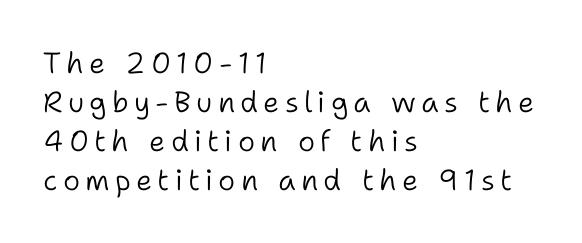
The image shows 29 px light sans-serif type, upright; set left-aligned, normal line spacing (1.34x), not underlined; low stroke contrast and a medium x-height.
